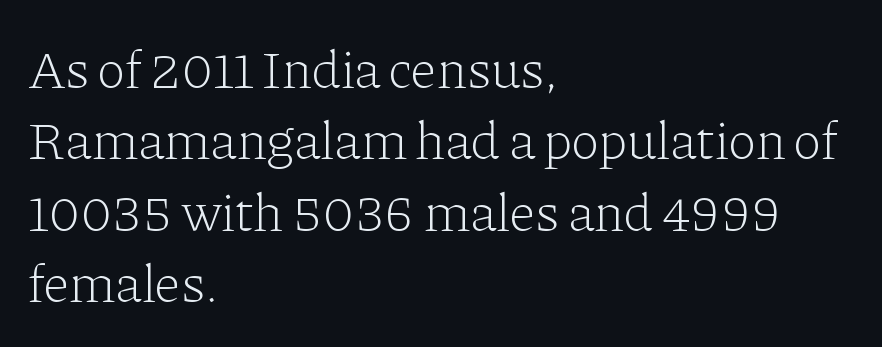
You could not count columns in this text — the font is proportionally spaced. There is no visible air inserted between adjacent glyphs. What kind of face is this? One with serifs. Weight class: somewhere from thin through regular. Ordinary non-slanted type is in use. Check the space under the baseline: it is left empty.
